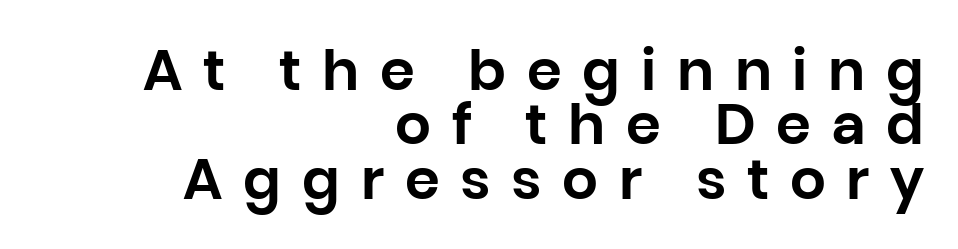
{"serif": "no", "italic": "no", "width": "normal", "stroke_contrast": "low", "x_height": "large", "monospaced": "no", "underline": "no", "align": "right", "line_spacing": "tight", "line_spacing_ratio": 0.97, "letter_spacing": "wide", "letter_spacing_em": 0.37, "glyph_px": 56}
